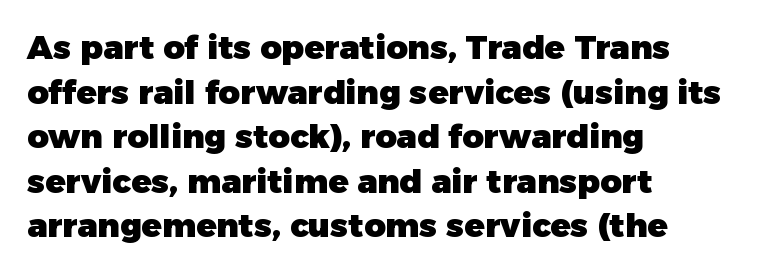
Layout note: lines flush left. Regarding leading, the lines here are spaced in the standard way. A typesetter would call this proportional, since set widths differ per character. The font family rendered here belongs to the sans-serif group.
